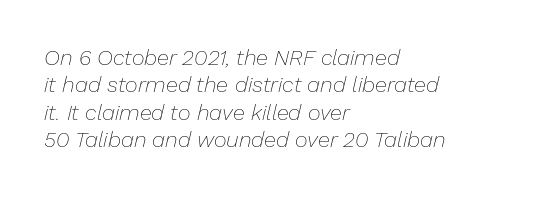
Q: Is the text bold? A: No.
Q: Is the text italic (slanted)? A: Yes, it leans right by about 13 degrees.
Q: Is the text underlined? A: No.
Q: How is the paragraph aligned? A: Left-aligned.
Q: Is the spacing between letters normal or unusually wide? A: Normal.
